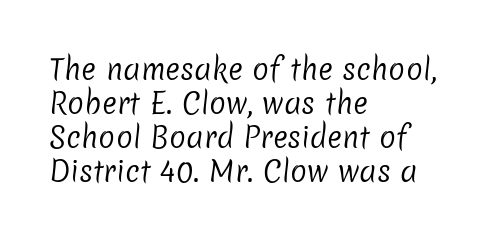
Q: Is the text bold? A: No.
Q: Is the typeface a serif or a sans-serif typeface? A: Sans-serif.
Q: Is the text underlined? A: No.
Q: How is the paragraph aligned? A: Left-aligned.
Q: Is the spacing between letters normal or unusually wide? A: Normal.
Q: Width (condensed, normal, or wide)? A: Normal.
Q: Stroke contrast? A: Low.
Q: x-height? A: Medium.
Q: Monospaced? A: No.
